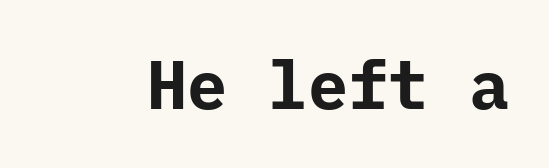
The specimen reads as upright at a glance. To sum up the face: it is a sans, with no serifs. The typesetting leans heavy: a genuine bold. The glyphs are unaccompanied by any horizontal stroke below them. The gaps between neighbouring characters are ordinary and unremarkable.
